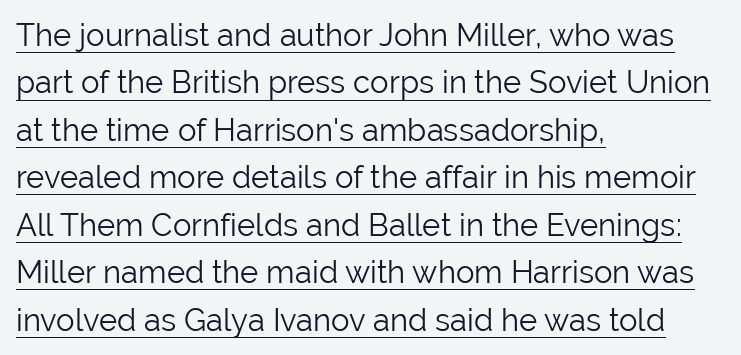
Q: Is the text bold? A: No.
Q: Is the text italic (slanted)? A: No, it is upright.
Q: Is the typeface a serif or a sans-serif typeface? A: Sans-serif.
Q: Is the text underlined? A: Yes.
Q: How is the paragraph aligned? A: Left-aligned.
Q: Is the spacing between letters normal or unusually wide? A: Normal.
Q: Is the spacing between lines tight, normal or loose? A: Normal.
Q: Width (condensed, normal, or wide)? A: Normal.
Q: Stroke contrast? A: Low.
Q: x-height? A: Medium.
Q: Monospaced? A: No.
